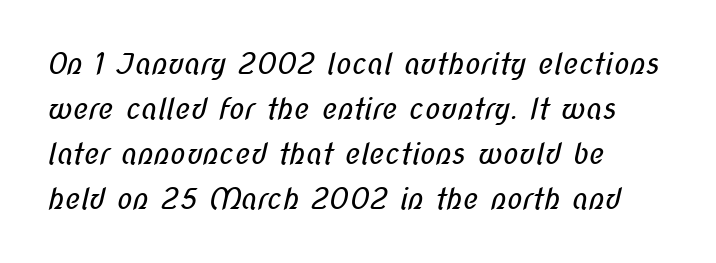
{"serif": "no", "bold": "no", "weight": "regular", "width": "condensed", "stroke_contrast": "low", "x_height": "medium", "monospaced": "no", "underline": "no", "align": "left", "line_spacing": "normal", "line_spacing_ratio": 1.55, "letter_spacing": "normal", "letter_spacing_em": 0.0, "glyph_px": 29}
